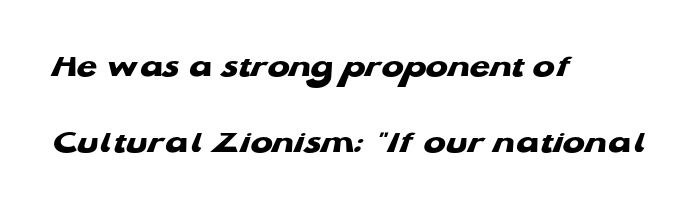
Q: Is the text bold? A: Yes.
Q: Is the typeface a serif or a sans-serif typeface? A: Sans-serif.
Q: Is the text underlined? A: No.
Q: How is the paragraph aligned? A: Left-aligned.
Q: Is the spacing between letters normal or unusually wide? A: Normal.
Q: Is the spacing between lines tight, normal or loose? A: Loose.
Q: Width (condensed, normal, or wide)? A: Wide.
Q: Stroke contrast? A: Low.
Q: x-height? A: Medium.
Q: Monospaced? A: No.
